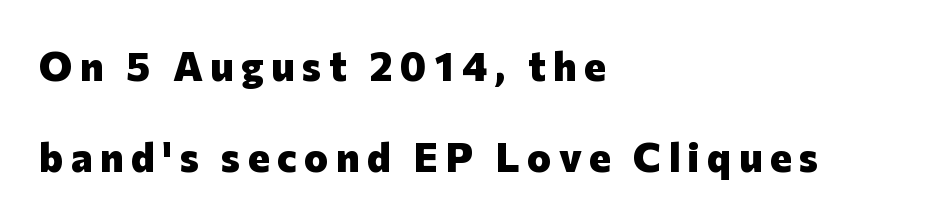
Note the varied advance widths — an 'i' is clearly narrower than an 'm'. If you drew a line through each stem, it would be perfectly vertical. A typesetter would call this leading open, well beyond the default. Is the type bold? Yes — the strokes are clearly thick and heavy.
